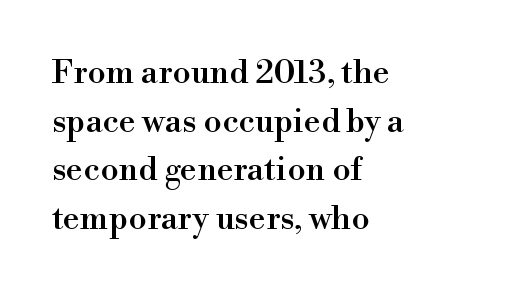
Q: Is the text italic (slanted)? A: No, it is upright.
Q: Is the typeface a serif or a sans-serif typeface? A: Serif.
Q: Is the text underlined? A: No.
Q: How is the paragraph aligned? A: Left-aligned.
Q: Is the spacing between letters normal or unusually wide? A: Normal.
Q: Is the spacing between lines tight, normal or loose? A: Normal.
Q: Width (condensed, normal, or wide)? A: Normal.
Q: x-height? A: Small.
Q: Monospaced? A: No.
